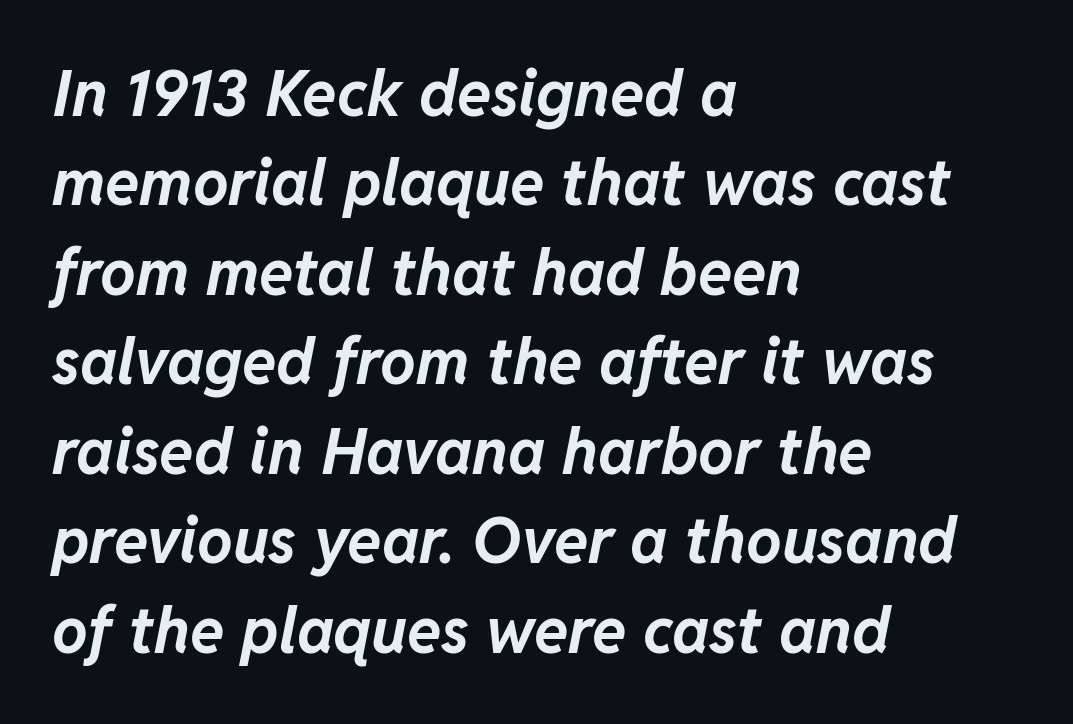
The image shows 63 px bold type, italic (leaning right); set left-aligned, normal line spacing (1.42x), normal letter spacing, not underlined; low stroke contrast and a medium x-height.
